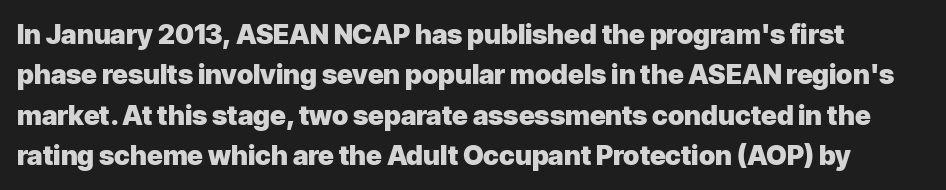
Does the lettering tilt? It doesn't — this is upright. Default kerning and tracking; the words read as compact shapes. The passage shown is emphatically bold. The specimen omits any rule beneath the text block's lines. The passage shown stacks its lines at a standard gap.
